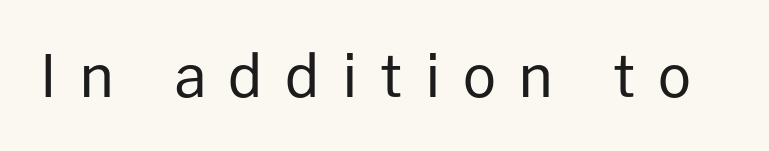
The image shows 58 px regular-weight sans-serif type, upright; set unusually wide letter spacing (+0.38 em), not underlined; low stroke contrast and a medium x-height.
